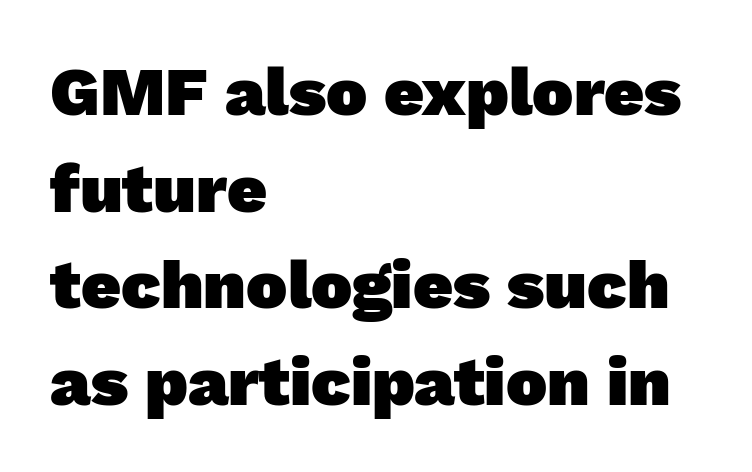
Q: Is the text bold? A: Yes.
Q: Is the typeface a serif or a sans-serif typeface? A: Sans-serif.
Q: Is the text underlined? A: No.
Q: How is the paragraph aligned? A: Left-aligned.
Q: Is the spacing between letters normal or unusually wide? A: Normal.
Q: Is the spacing between lines tight, normal or loose? A: Normal.
Q: Width (condensed, normal, or wide)? A: Normal.
Q: Stroke contrast? A: Low.
Q: x-height? A: Medium.
Q: Monospaced? A: No.
